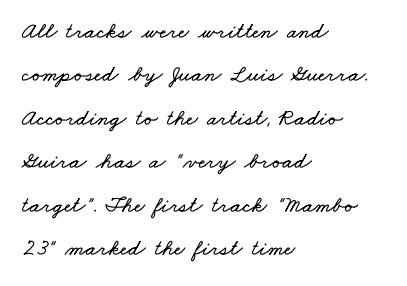
Students, note that the glyphs here touch the page at normal intervals. Decoration check: the copy has no underline. Each line starts at the same left margin while the right side varies.
